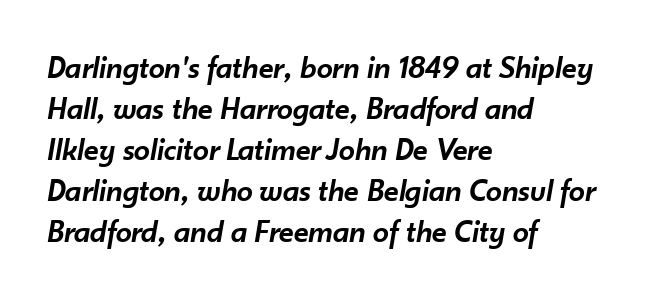
{"italic": "yes", "lean": "right", "slant_degrees": 10, "bold": "semi", "weight": "semibold", "width": "normal", "stroke_contrast": "low", "x_height": "small", "monospaced": "no", "underline": "no", "align": "left", "line_spacing": "normal", "line_spacing_ratio": 1.28, "letter_spacing": "normal", "letter_spacing_em": 0.0, "glyph_px": 32}
